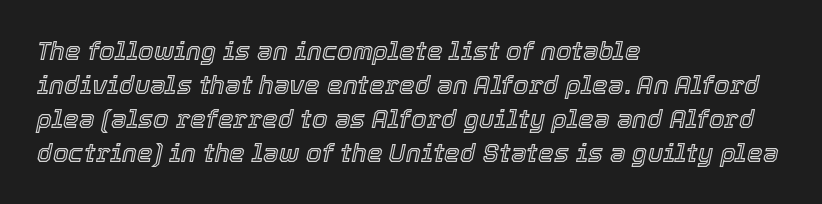
{"italic": "yes", "lean": "right", "slant_degrees": 12, "underline": "no", "align": "left", "line_spacing": "normal", "line_spacing_ratio": 1.36, "letter_spacing": "normal", "letter_spacing_em": 0.0, "glyph_px": 25}
